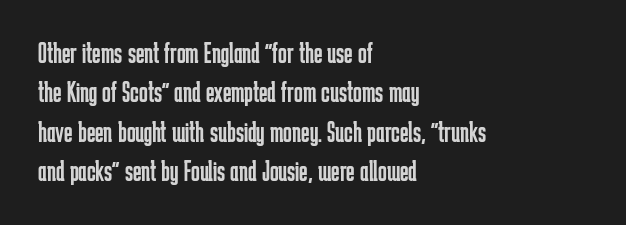
Q: Is the text bold? A: No.
Q: Is the text italic (slanted)? A: No, it is upright.
Q: Is the typeface a serif or a sans-serif typeface? A: Sans-serif.
Q: Is the text underlined? A: No.
Q: How is the paragraph aligned? A: Left-aligned.
Q: Is the spacing between letters normal or unusually wide? A: Normal.
Q: Is the spacing between lines tight, normal or loose? A: Normal.
Q: Width (condensed, normal, or wide)? A: Condensed.
Q: Stroke contrast? A: Low.
Q: x-height? A: Medium.
Q: Monospaced? A: No.
